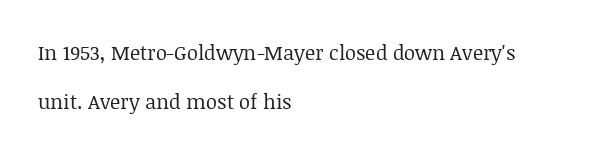
Q: Is the text bold? A: No.
Q: Is the text italic (slanted)? A: No, it is upright.
Q: Is the text underlined? A: No.
Q: How is the paragraph aligned? A: Left-aligned.
Q: Is the spacing between letters normal or unusually wide? A: Normal.
Q: Is the spacing between lines tight, normal or loose? A: Loose.
